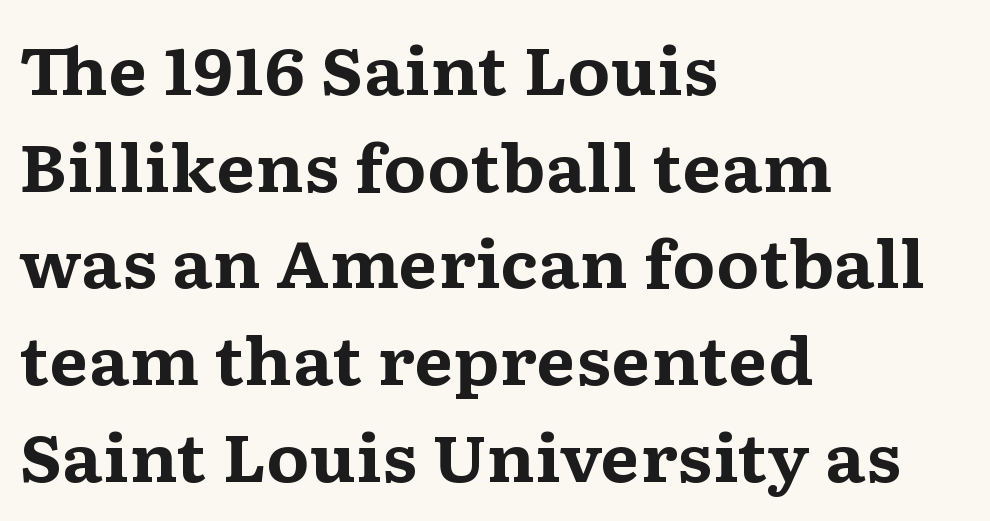
A student would call this left alignment; a typographer would say flush left, rag right. The letters advance in unequal steps, a hallmark of proportional type. Upright lettering throughout. Clear beneath every line of the passage.
